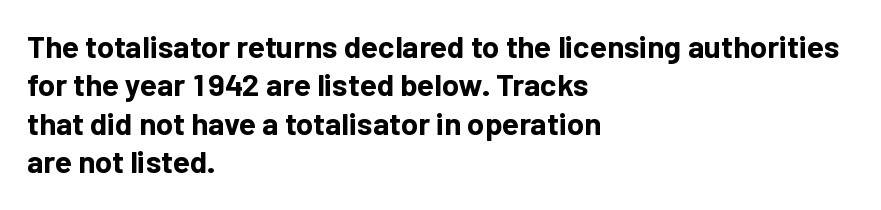
{"serif": "no", "italic": "no", "bold": "yes", "weight": "bold", "width": "normal", "stroke_contrast": "low", "x_height": "medium", "monospaced": "no", "underline": "no", "align": "left", "line_spacing_ratio": 1.24, "letter_spacing": "normal", "letter_spacing_em": 0.0, "glyph_px": 31}
